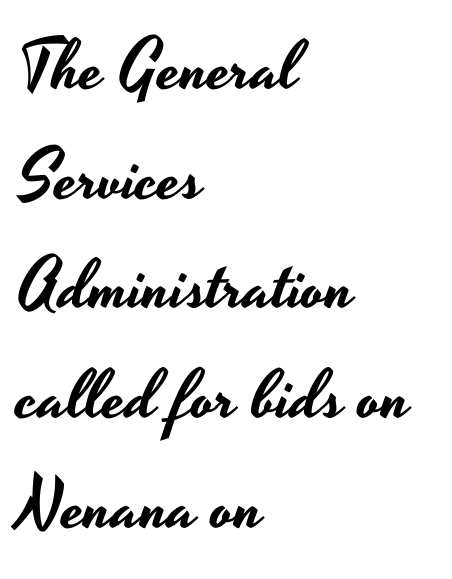
The image shows 69 px wide sans-serif type; set left-aligned, normal line spacing (1.59x), normal letter spacing, not underlined; low stroke contrast and a small x-height.
